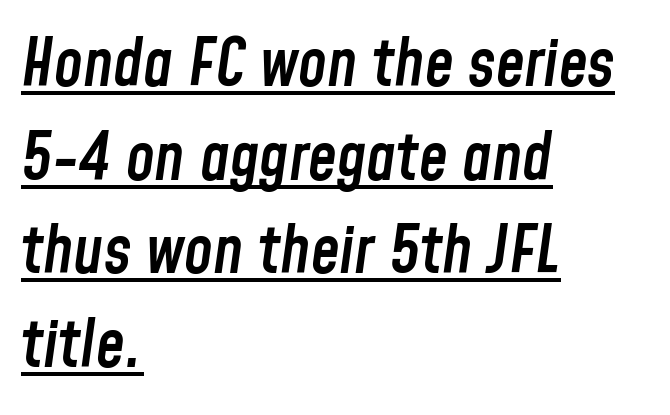
{"italic": "yes", "lean": "right", "slant_degrees": 8, "bold": "semi", "weight": "semibold", "width": "condensed", "stroke_contrast": "low", "x_height": "medium", "monospaced": "no", "underline": "yes", "align": "left", "line_spacing": "normal", "line_spacing_ratio": 1.44, "letter_spacing": "normal", "letter_spacing_em": 0.0, "glyph_px": 65}
